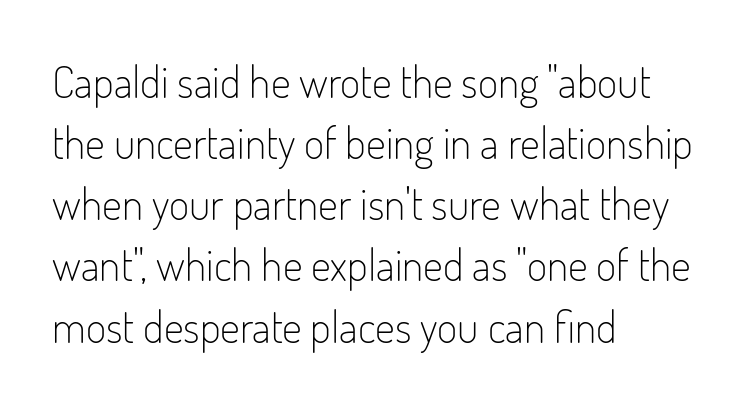
The image shows 44 px light, condensed sans-serif type, upright; set left-aligned, normal line spacing (1.39x), normal letter spacing, not underlined; low stroke contrast and a small x-height.
